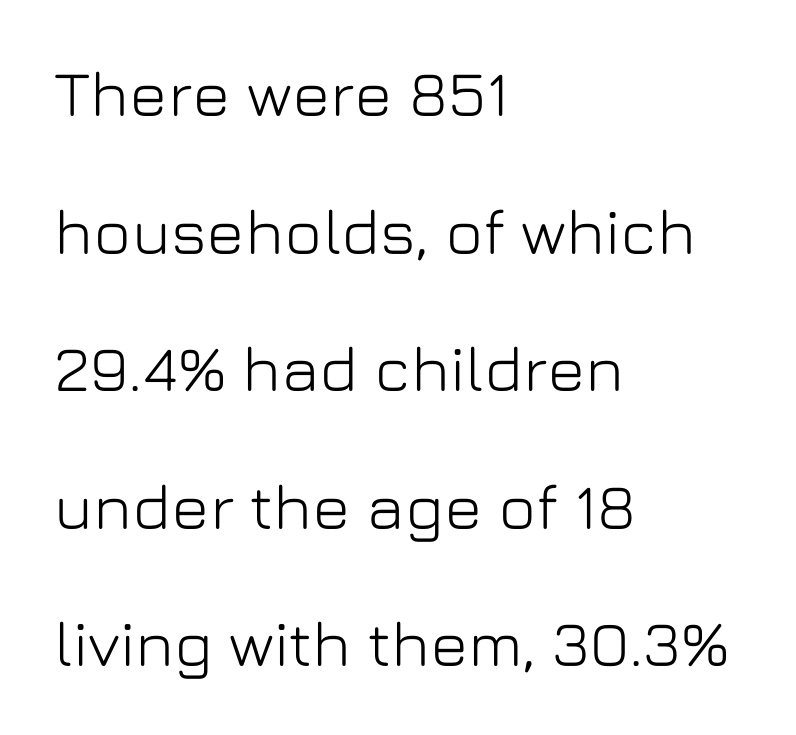
Notice how the passage keeps a crisp vertical edge on the left only. Vertical strokes here are truly vertical. Do the characters align in a grid? No, the font is proportional. Notice the wide empty band between every row — that's loose leading. This sample uses plain, unmodified letter spacing.
